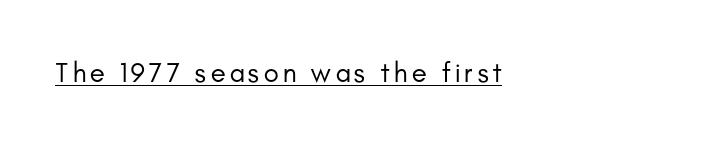
The image shows 28 px regular-weight sans-serif type, upright; set underlined; low stroke contrast and a small x-height.
